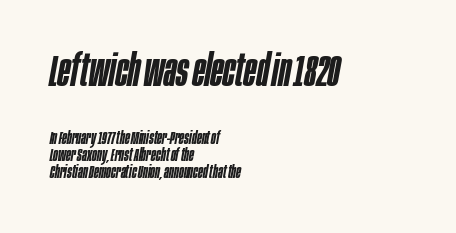
Caption: standard tracking, unaltered. Typographic density is moderately raised because the face is semibold. You could not count columns in this text — the font is proportionally spaced. Interline gaps are noticeably narrow in this sample. Quick note: underline off.
